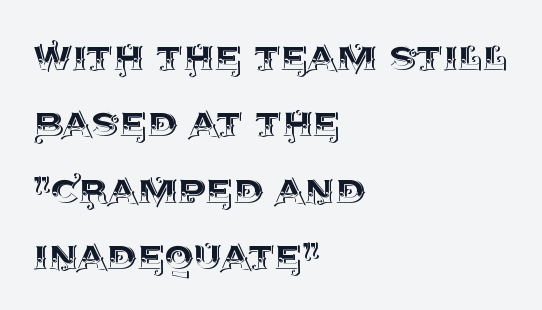
No word sits above an underline. Is there any slant? The stems are plumb. Is there much room between lines? A standard amount, neither cramped nor airy. How are the letters spaced? Ordinarily, with no added tracking. Looks like regular typesetting: each glyph gets only the width it needs.
